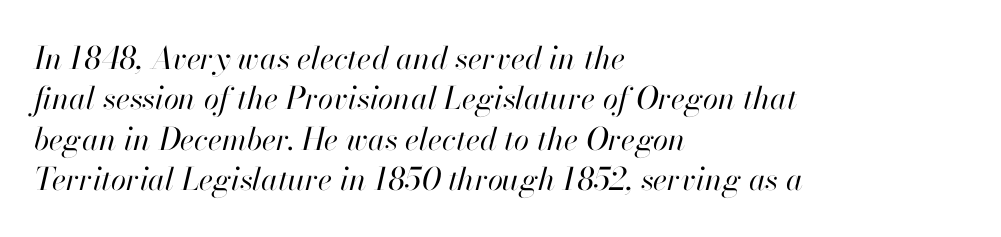
Q: Is the text bold? A: No.
Q: Is the text italic (slanted)? A: Yes, it leans right by about 13 degrees.
Q: Is the text underlined? A: No.
Q: How is the paragraph aligned? A: Left-aligned.
Q: Is the spacing between letters normal or unusually wide? A: Normal.
Q: Is the spacing between lines tight, normal or loose? A: Normal.
Q: Width (condensed, normal, or wide)? A: Normal.
Q: Stroke contrast? A: High.
Q: x-height? A: Small.
Q: Monospaced? A: No.
